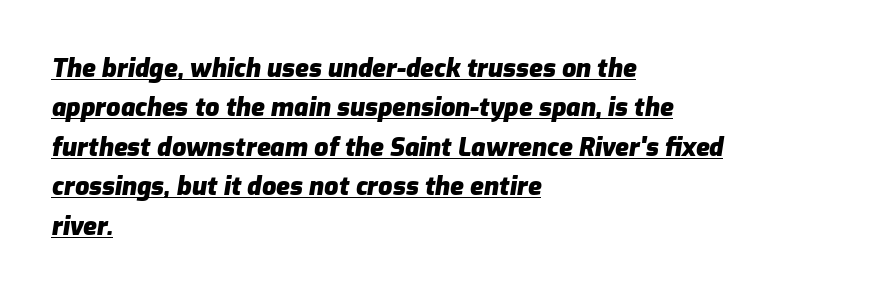
Q: Is the text bold? A: Yes.
Q: Is the text italic (slanted)? A: Yes, it leans right by about 9 degrees.
Q: Is the text underlined? A: Yes.
Q: How is the paragraph aligned? A: Left-aligned.
Q: Is the spacing between letters normal or unusually wide? A: Normal.
Q: Is the spacing between lines tight, normal or loose? A: Normal.
